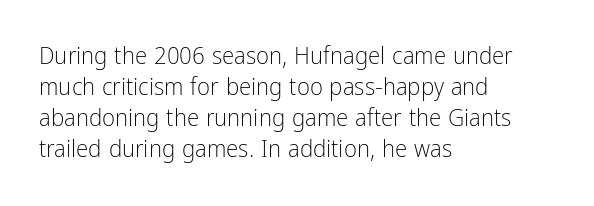
A light-to-regular cut is what we see here. Clear beneath every line of the passage. Vertical strokes here are truly vertical. The passage shown has conventional tracking throughout. Leftover space on each line is placed entirely after the last word.
